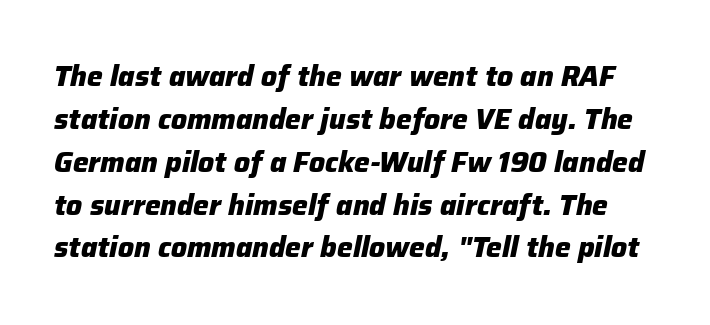
Inter-character spacing is left at the font's built-in metrics. Summary of weight: heavy, a full bold. These lines are rendered in a variable-pitch font. Honestly, there is no underline to notice here at all. Posture: slanted.
